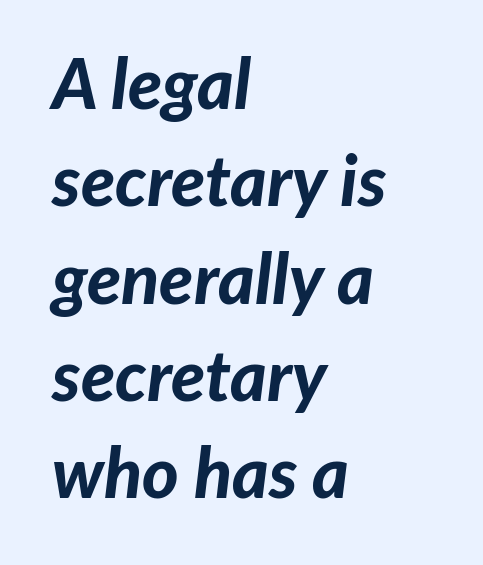
Q: Is the text bold? A: Yes.
Q: Is the text italic (slanted)? A: Yes, it leans right by about 7 degrees.
Q: Is the text underlined? A: No.
Q: How is the paragraph aligned? A: Left-aligned.
Q: Is the spacing between letters normal or unusually wide? A: Normal.
Q: Is the spacing between lines tight, normal or loose? A: Normal.
Q: Width (condensed, normal, or wide)? A: Normal.
Q: Stroke contrast? A: Low.
Q: x-height? A: Medium.
Q: Monospaced? A: No.
